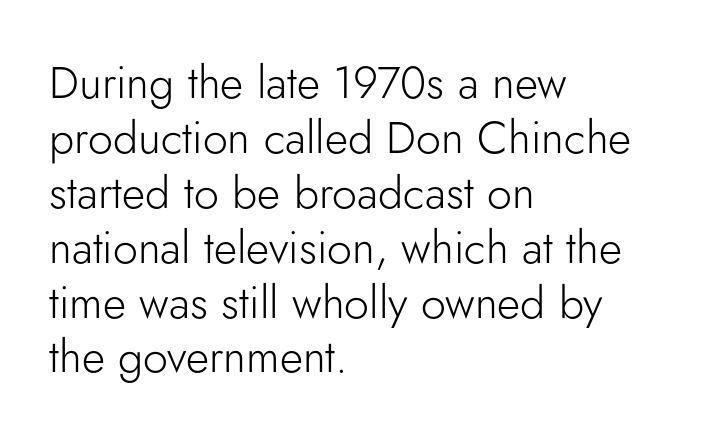
The image shows 45 px light sans-serif type, upright; set left-aligned, line spacing 1.22x, normal letter spacing, not underlined; low stroke contrast and a small x-height.
